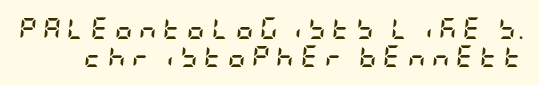
A typesetter would call this heavily tracked-out type. Has an underline been added? It has not. Honestly, the row spacing looks completely unremarkable. There's an unmistakable incline to the writing here.
